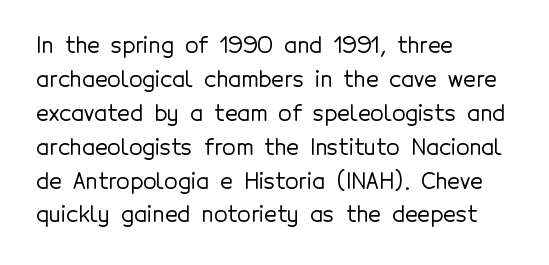
Q: Is the text italic (slanted)? A: No, it is upright.
Q: Is the text underlined? A: No.
Q: How is the paragraph aligned? A: Left-aligned.
Q: Is the spacing between letters normal or unusually wide? A: Normal.
Q: Is the spacing between lines tight, normal or loose? A: Normal.
